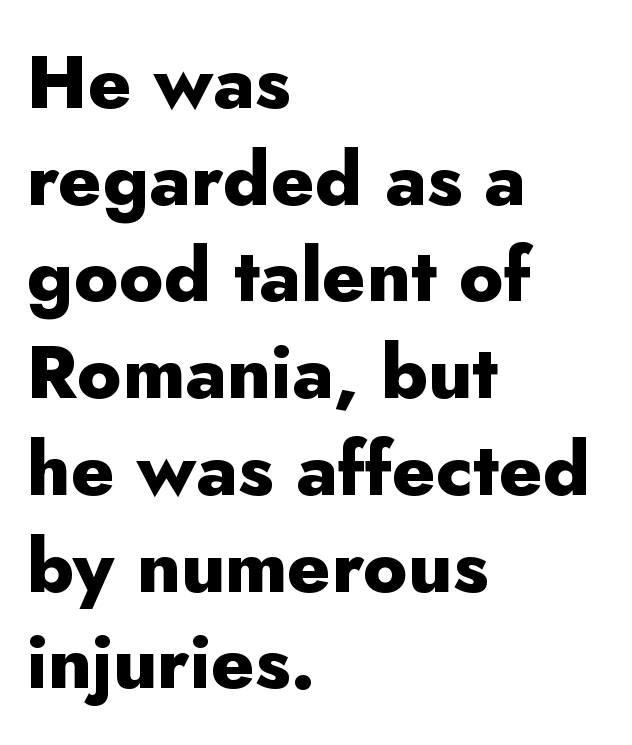
Q: Is the text bold? A: Yes.
Q: Is the text italic (slanted)? A: No, it is upright.
Q: Is the typeface a serif or a sans-serif typeface? A: Sans-serif.
Q: Is the text underlined? A: No.
Q: How is the paragraph aligned? A: Left-aligned.
Q: Is the spacing between letters normal or unusually wide? A: Normal.
Q: Is the spacing between lines tight, normal or loose? A: Normal.
Q: Width (condensed, normal, or wide)? A: Normal.
Q: Stroke contrast? A: Low.
Q: x-height? A: Small.
Q: Monospaced? A: No.
